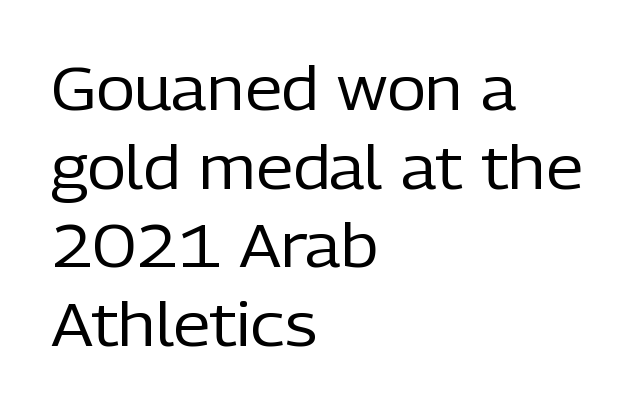
One glance says typical: line gaps are just what's usual. Horizontally, the lines are justified to the leading edge only. If you drew a line through each stem, it would be perfectly vertical. Do the characters align in a grid? No, the font is proportional.
